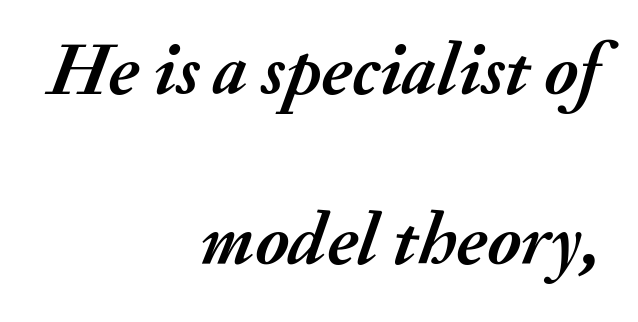
Q: Is the text bold? A: Yes.
Q: Is the text italic (slanted)? A: Yes, it leans right by about 20 degrees.
Q: Is the text underlined? A: No.
Q: How is the paragraph aligned? A: Right-aligned.
Q: Is the spacing between letters normal or unusually wide? A: Normal.
Q: Is the spacing between lines tight, normal or loose? A: Loose.
Q: Width (condensed, normal, or wide)? A: Normal.
Q: Stroke contrast? A: Medium.
Q: x-height? A: Small.
Q: Monospaced? A: No.
